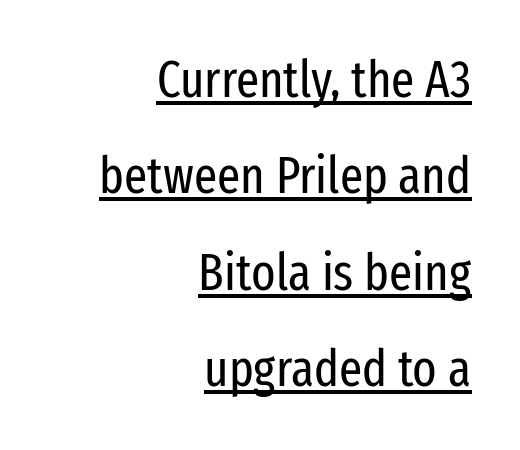
Q: Is the text bold? A: No.
Q: Is the text italic (slanted)? A: No, it is upright.
Q: Is the typeface a serif or a sans-serif typeface? A: Sans-serif.
Q: Is the text underlined? A: Yes.
Q: How is the paragraph aligned? A: Right-aligned.
Q: Is the spacing between letters normal or unusually wide? A: Normal.
Q: Width (condensed, normal, or wide)? A: Condensed.
Q: Stroke contrast? A: Low.
Q: x-height? A: Medium.
Q: Monospaced? A: No.
